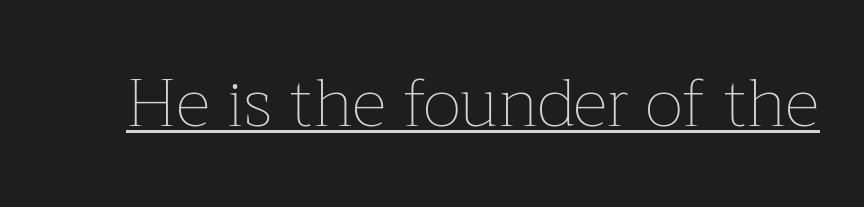
The image shows 67 px thin type, upright; set normal letter spacing, underlined; low stroke contrast and a medium x-height.
